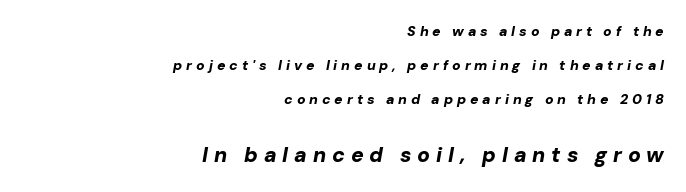
If you drew a line through each stem, it would be angled. The space between consecutive lines is lavish. Which of the two is more prominent by size? The second, at the bottom. In CSS terms this would be text-align: right. Chunky letters — that's bold for sure.
